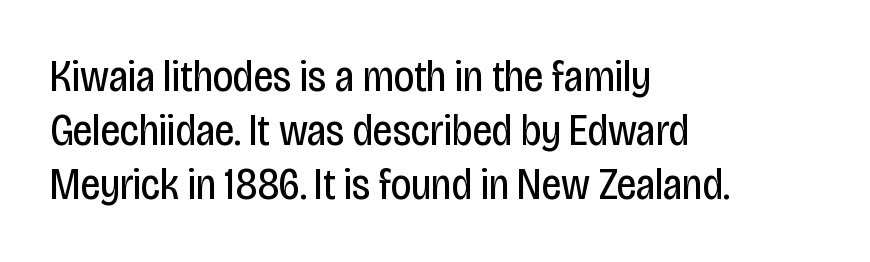
The image shows 44 px regular-weight, condensed sans-serif type, upright; set left-aligned, line spacing 1.23x, normal letter spacing, not underlined; low stroke contrast and a large x-height.
